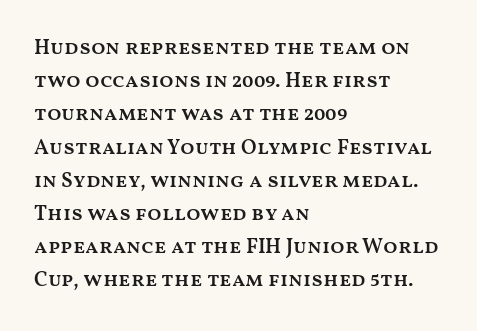
{"italic": "no", "bold": "semi", "underline": "no", "align": "left", "line_spacing": "normal", "line_spacing_ratio": 1.58, "letter_spacing": "normal", "letter_spacing_em": 0.0, "glyph_px": 21}
